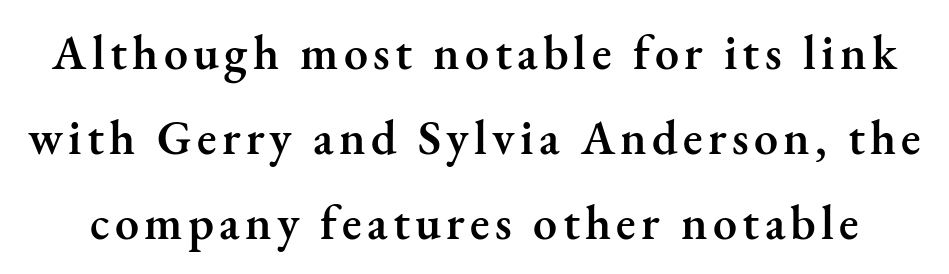
Each letter keeps its own natural width here, so spacing adapts to shape. You can tell from the footed stems that serif type was used. The passage shown is semibold, sitting just below true bold. Every character sits straight up, as roman type does. A bare baseline throughout the passage.
